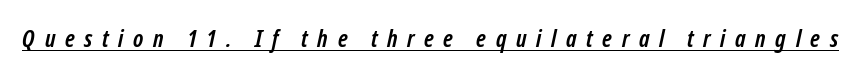
The image shows 24 px bold type; set unusually wide letter spacing (+0.4 em), underlined.
